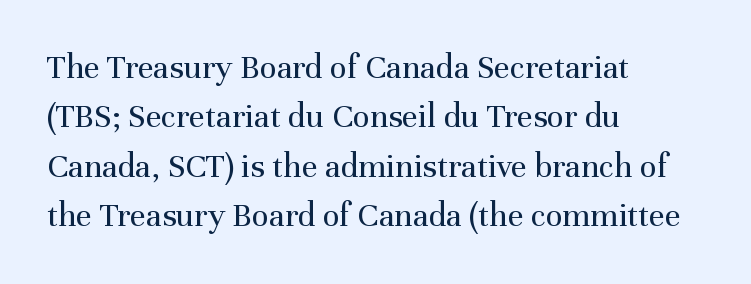
{"serif": "yes", "italic": "no", "bold": "no", "weight": "regular", "width": "normal", "stroke_contrast": "medium", "x_height": "medium", "monospaced": "no", "underline": "no", "align": "left", "line_spacing": "normal", "line_spacing_ratio": 1.41, "letter_spacing": "normal", "letter_spacing_em": 0.0, "glyph_px": 35}
